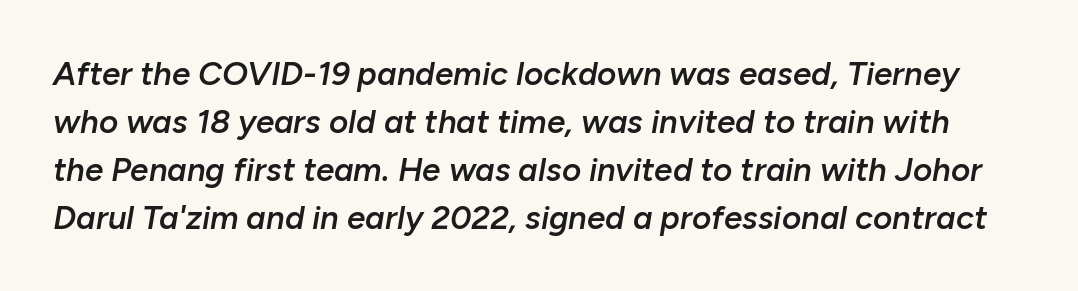
The image shows 33 px semibold type, italic (leaning right); set normal line spacing (1.45x), normal letter spacing, not underlined; low stroke contrast and a medium x-height.
